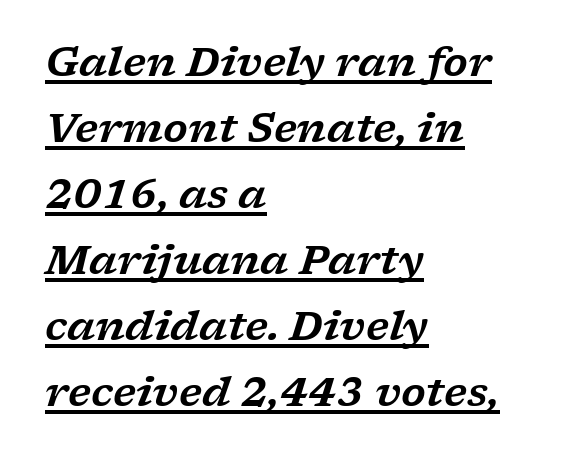
Q: Is the text italic (slanted)? A: Yes, it leans right by about 17 degrees.
Q: Is the typeface a serif or a sans-serif typeface? A: Serif.
Q: Is the text underlined? A: Yes.
Q: How is the paragraph aligned? A: Left-aligned.
Q: Is the spacing between letters normal or unusually wide? A: Normal.
Q: Is the spacing between lines tight, normal or loose? A: Normal.
Q: Width (condensed, normal, or wide)? A: Wide.
Q: Stroke contrast? A: Low.
Q: x-height? A: Medium.
Q: Monospaced? A: No.
